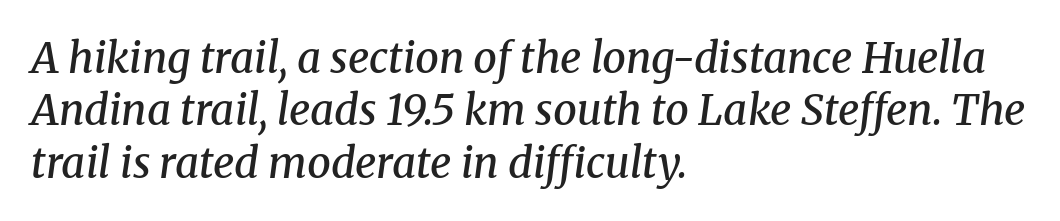
The image shows 42 px semibold serif type, italic (leaning right); set left-aligned, normal line spacing (1.25x), normal letter spacing, not underlined; medium stroke contrast and a medium x-height.
